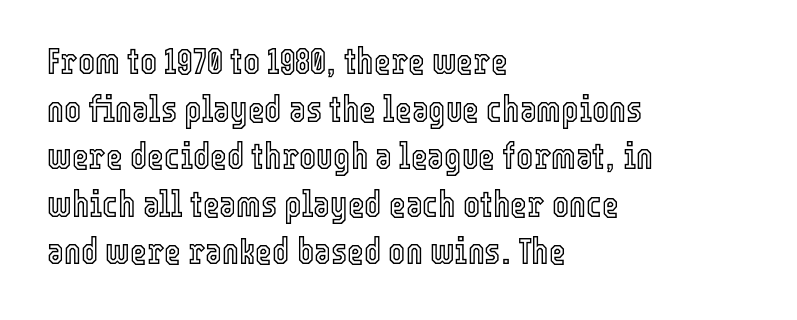
Q: Is the text italic (slanted)? A: No, it is upright.
Q: Is the text underlined? A: No.
Q: How is the paragraph aligned? A: Left-aligned.
Q: Is the spacing between letters normal or unusually wide? A: Normal.
Q: Is the spacing between lines tight, normal or loose? A: Normal.
Q: Width (condensed, normal, or wide)? A: Condensed.
Q: x-height? A: Medium.
Q: Monospaced? A: No.
